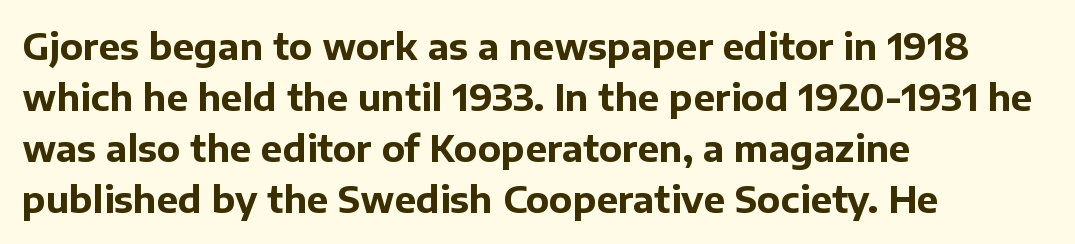
The type family on display is of the sans-serif kind. The rows are spaced the way most documents space them. Check under the words: just untouched page. Caption: multi-line text, flush left, ragged right. These lines are rendered in a variable-pitch font. In terms of posture, this sample is upright.
